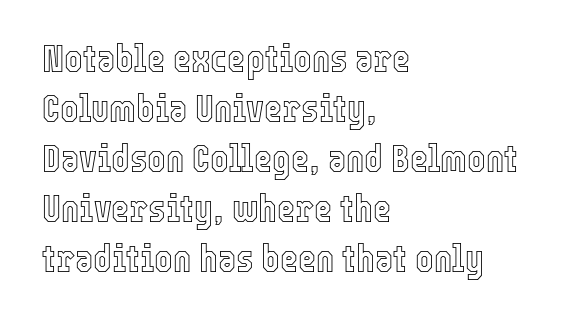
The words here are not underlined. The designer left line spacing at the default. The letters sit at their default tracking, neither squeezed nor spread. This rendering uses left alignment, leaving the right contour irregular. These lines were composed using upright roman letters. Note the varied advance widths — an 'i' is clearly narrower than an 'm'.
